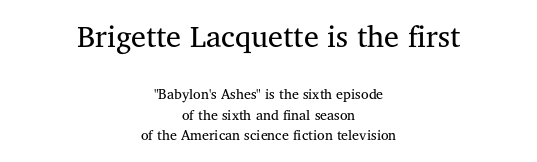
{"serif": "yes", "italic": "no", "bold": "no", "weight": "regular", "width": "normal", "stroke_contrast": "medium", "x_height": "medium", "monospaced": "no", "underline": "no", "align": "center", "line_spacing": "normal", "line_spacing_ratio": 1.47, "letter_spacing": "normal", "letter_spacing_em": 0.0, "larger_block": "first", "size_ratio": 2.14, "glyph_px": 30}
